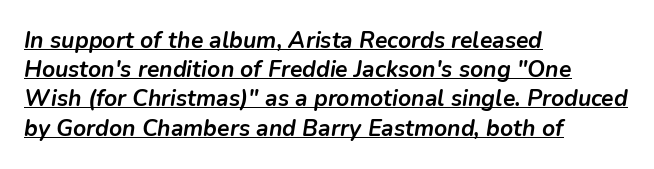
{"italic": "yes", "lean": "right", "slant_degrees": 9, "bold": "yes", "underline": "yes", "align": "left", "line_spacing": "normal", "line_spacing_ratio": 1.27, "letter_spacing": "normal", "letter_spacing_em": 0.0, "glyph_px": 23}
